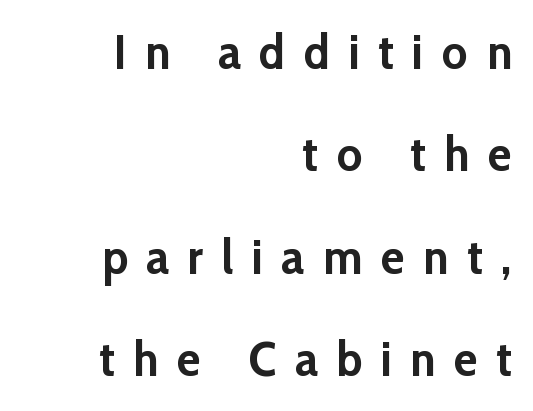
Glyph-to-glyph distance is far greater than everyday printed text. Every character sits straight up, as roman type does. This sample has the flowing, uneven cadence of proportional lettering. Grotesque or geometric, the face here clearly has no serifs. The zone under the glyphs is completely vacant.
